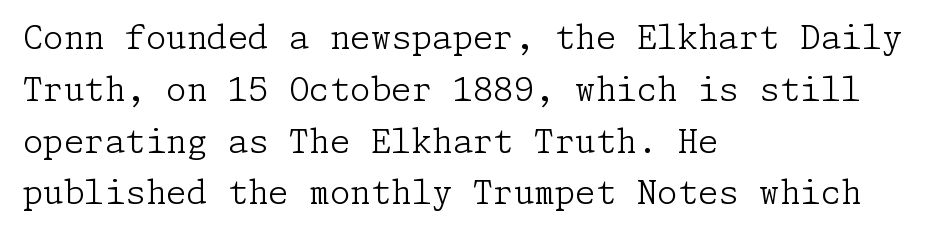
The image shows 33 px light serif type, upright; set left-aligned, normal line spacing (1.57x), normal letter spacing, not underlined; low stroke contrast and a medium x-height.
